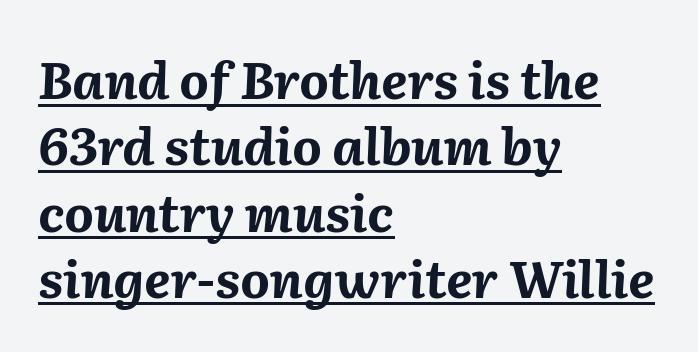
Q: Is the text bold? A: Yes.
Q: Is the text italic (slanted)? A: Yes, it leans right by about 2 degrees.
Q: Is the text underlined? A: Yes.
Q: How is the paragraph aligned? A: Left-aligned.
Q: Is the spacing between letters normal or unusually wide? A: Normal.
Q: Is the spacing between lines tight, normal or loose? A: Normal.
Q: Width (condensed, normal, or wide)? A: Normal.
Q: Stroke contrast? A: Medium.
Q: x-height? A: Medium.
Q: Monospaced? A: No.
